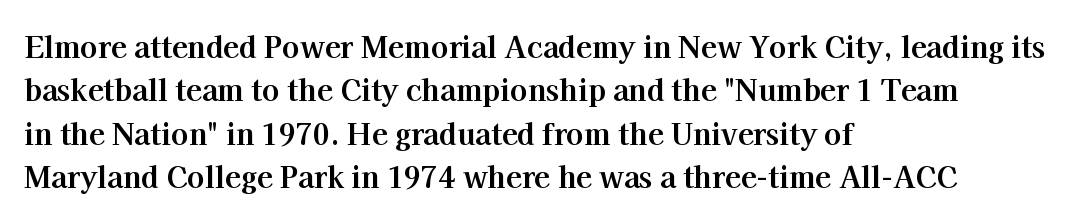
Teacher's note: observe the even left margin — that is flush-left alignment. The face used here is proportionally spaced, like ordinary book or web type. No word sits above an underline. The passage shown stacks its lines at a standard gap. These lines are composed in type with serifs.
